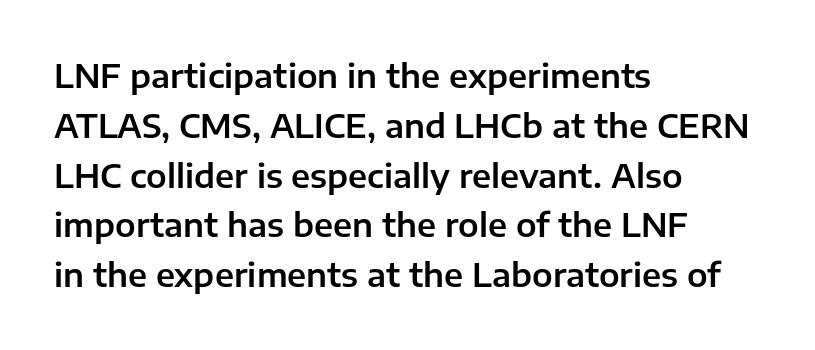
The image shows 33 px sans-serif type, upright; set left-aligned, normal line spacing (1.51x), normal letter spacing, not underlined; low stroke contrast and a medium x-height.
